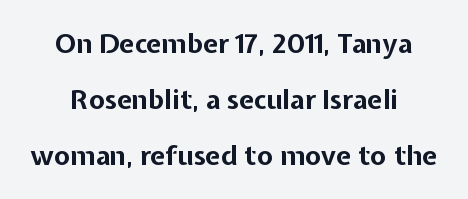
The image shows 27 px bold type, upright; set loose line spacing (2.07x), normal letter spacing, not underlined.
